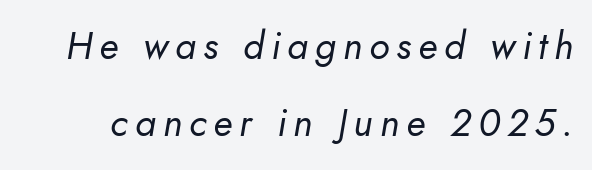
The baseline area is clear. Observe the lean: these are italic letterforms. Each new line begins a long way beneath the previous one. Is the type heavy? It reads as light-to-regular instead. The passage shown is typed in a proportional face where columns would drift.
